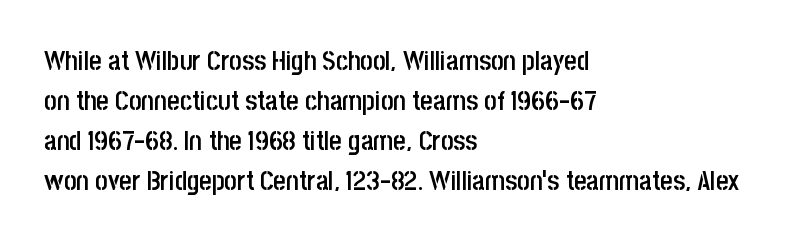
Type without underlining. The passage shown stacks its lines at a standard gap. This rendering uses left alignment, leaving the right contour irregular. Here the glyphs are tracked normally, forming tight word shapes.
